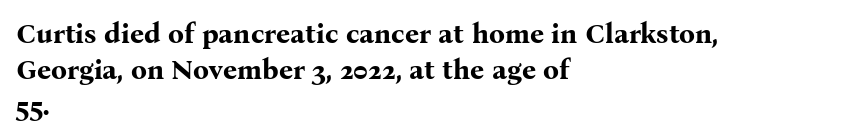
Q: Is the text bold? A: Yes.
Q: Is the text italic (slanted)? A: No, it is upright.
Q: Is the typeface a serif or a sans-serif typeface? A: Serif.
Q: Is the text underlined? A: No.
Q: How is the paragraph aligned? A: Left-aligned.
Q: Is the spacing between letters normal or unusually wide? A: Normal.
Q: Is the spacing between lines tight, normal or loose? A: Normal.
Q: Width (condensed, normal, or wide)? A: Normal.
Q: Stroke contrast? A: Medium.
Q: x-height? A: Medium.
Q: Monospaced? A: No.
